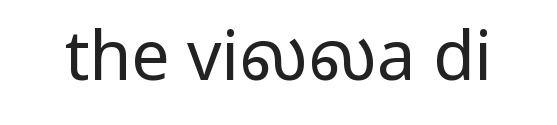
The image shows 68 px regular-weight, wide sans-serif type, upright; set normal letter spacing, not underlined; low stroke contrast and a medium x-height.
